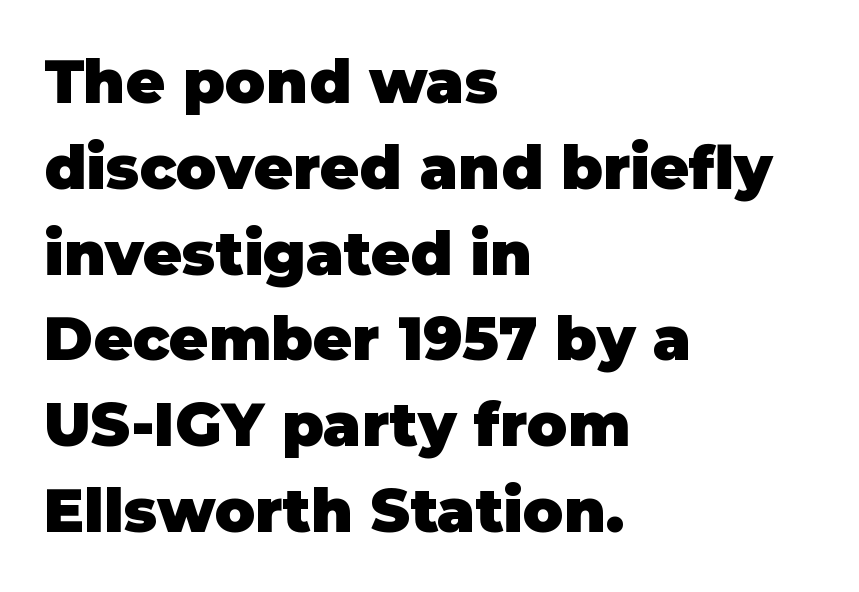
Q: Is the text bold? A: Yes.
Q: Is the text italic (slanted)? A: No, it is upright.
Q: Is the typeface a serif or a sans-serif typeface? A: Sans-serif.
Q: Is the text underlined? A: No.
Q: How is the paragraph aligned? A: Left-aligned.
Q: Is the spacing between letters normal or unusually wide? A: Normal.
Q: Is the spacing between lines tight, normal or loose? A: Normal.
Q: Width (condensed, normal, or wide)? A: Normal.
Q: Stroke contrast? A: Low.
Q: x-height? A: Large.
Q: Monospaced? A: No.
